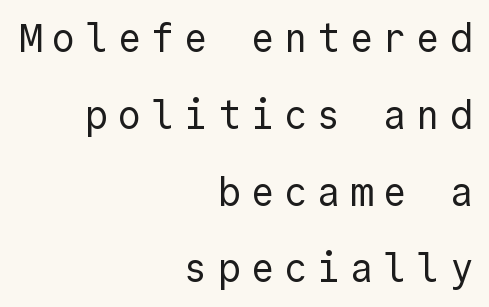
Is the stroke heavy? The answer is a plain regular-or-lighter. A typesetter would call this heavily tracked-out type. Type without underlining. Here the designer chose a console-style face with uniform glyph widths. Widely set lines give the paragraph a tall, airy silhouette.
